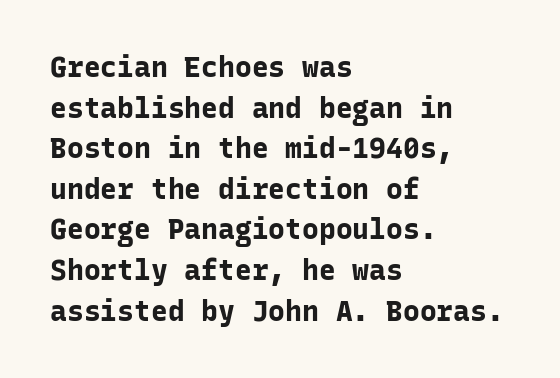
Stroke terminals: plain, sans-serif. Words float on clear page, feet unadorned. Horizontally, the lines are justified to the leading edge only. Students, note that the glyphs here touch the page at normal intervals. A typesetter would call this monospace, since all characters share one set width.
